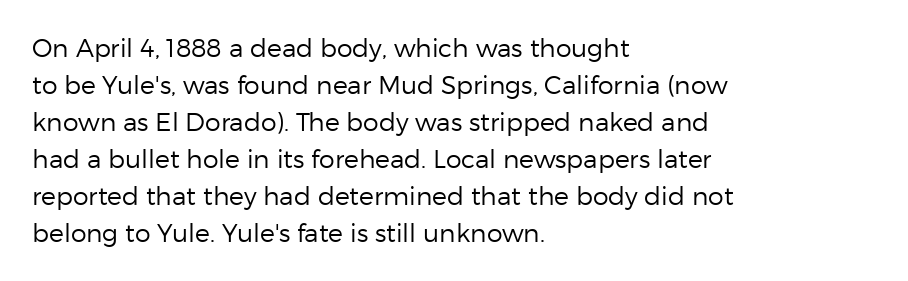
{"italic": "no", "bold": "no", "underline": "no", "align": "left", "line_spacing": "normal", "line_spacing_ratio": 1.48, "letter_spacing": "normal", "letter_spacing_em": 0.0, "glyph_px": 25}
